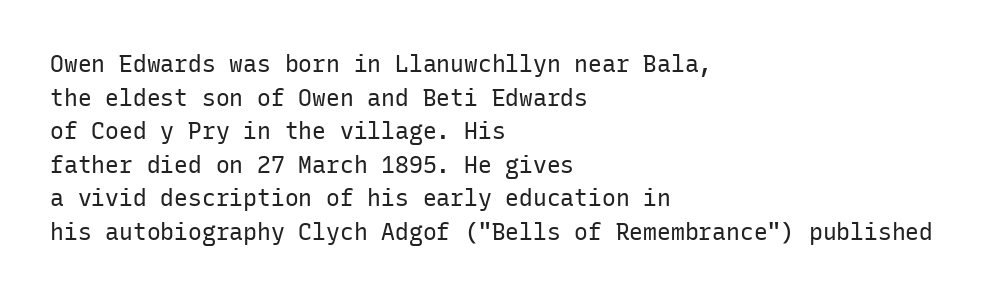
What stands out about the letter spacing? Nothing — it is the standard amount. Type without underlining. You can tell it's not italic because the verticals are truly vertical. Is there much room between lines? A standard amount, neither cramped nor airy.
